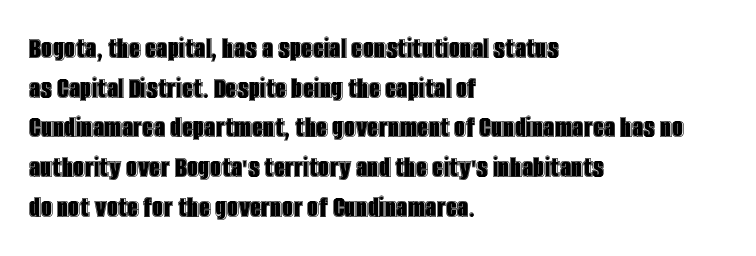
Note the varied advance widths — an 'i' is clearly narrower than an 'm'. One-word summary of the alignment: left. Underlining? Definitely not there. Does extra space separate the letters? No, they use regular spacing.
